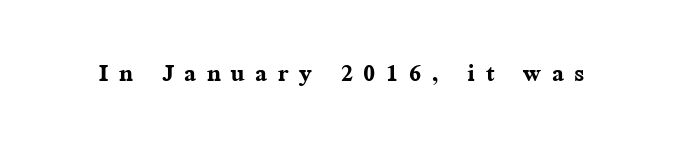
Q: Is the text bold? A: Yes.
Q: Is the text italic (slanted)? A: No, it is upright.
Q: Is the typeface a serif or a sans-serif typeface? A: Serif.
Q: Is the text underlined? A: No.
Q: Is the spacing between letters normal or unusually wide? A: Unusually wide.
Q: Width (condensed, normal, or wide)? A: Normal.
Q: Stroke contrast? A: Medium.
Q: x-height? A: Medium.
Q: Monospaced? A: No.
